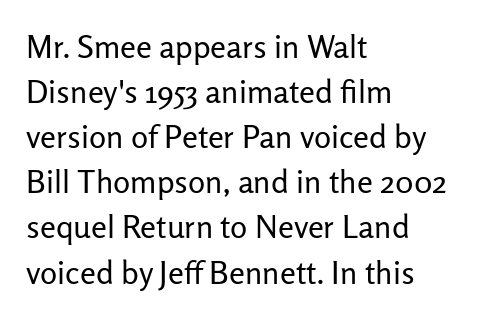
{"serif": "no", "italic": "no", "bold": "no", "weight": "regular", "width": "normal", "stroke_contrast": "low", "x_height": "medium", "monospaced": "no", "underline": "no", "align": "left", "line_spacing": "normal", "line_spacing_ratio": 1.41, "letter_spacing": "normal", "letter_spacing_em": 0.0, "glyph_px": 32}
